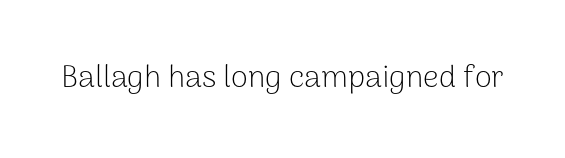
{"serif": "no", "italic": "no", "bold": "no", "weight": "light", "width": "normal", "stroke_contrast": "low", "x_height": "medium", "monospaced": "no", "underline": "no", "letter_spacing": "normal", "letter_spacing_em": 0.0, "glyph_px": 31}
